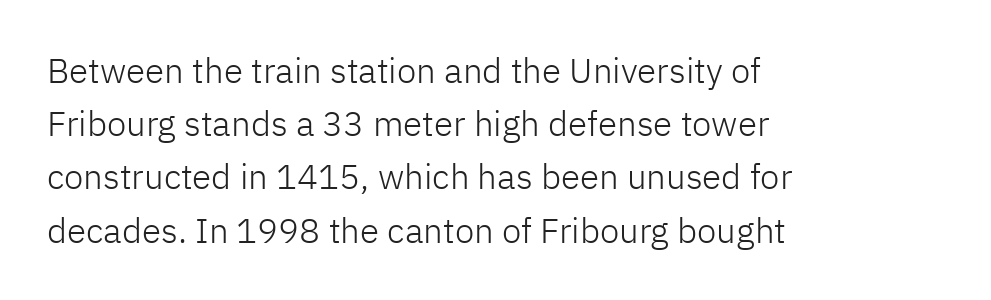
{"serif": "no", "italic": "no", "bold": "no", "weight": "light", "width": "normal", "stroke_contrast": "low", "x_height": "medium", "monospaced": "no", "underline": "no", "align": "left", "line_spacing": "normal", "line_spacing_ratio": 1.52, "letter_spacing": "normal", "letter_spacing_em": 0.0, "glyph_px": 35}
